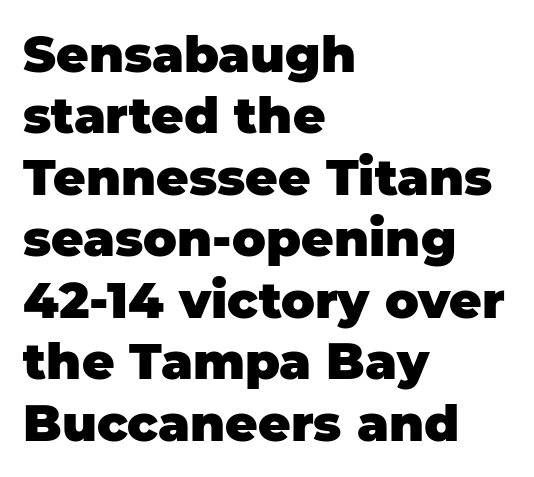
Where is the straight margin? On the left. Upright lettering throughout. Do the characters align in a grid? No, the font is proportional. The rendering keeps characters at their native spacing. This rendering employs a face without finishing strokes, i.e., a sans-serif.
